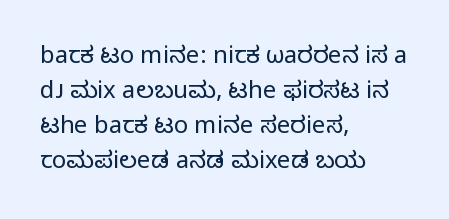
The image shows 24 px text type, upright; set left-aligned, normal line spacing (1.46x), normal letter spacing, not underlined.
